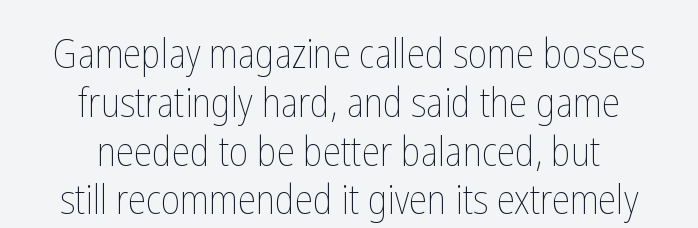
Posture: straight, roman, zero tilt. This sample is center-justified, so both line endings float freely. Ink coverage per letter is moderate at most. Decoration check: the copy has no underline. A typesetter would call this proportional, since set widths differ per character.
